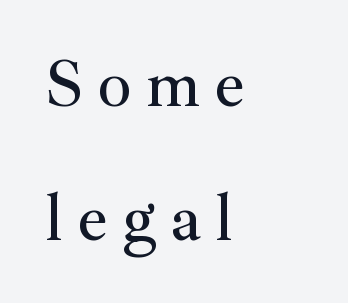
Reading down the column, the eye jumps a long way to each next line. Any mark beneath the type? The region is blank. No italicization has been applied; the sample stays upright. This sample uses a serif face.
